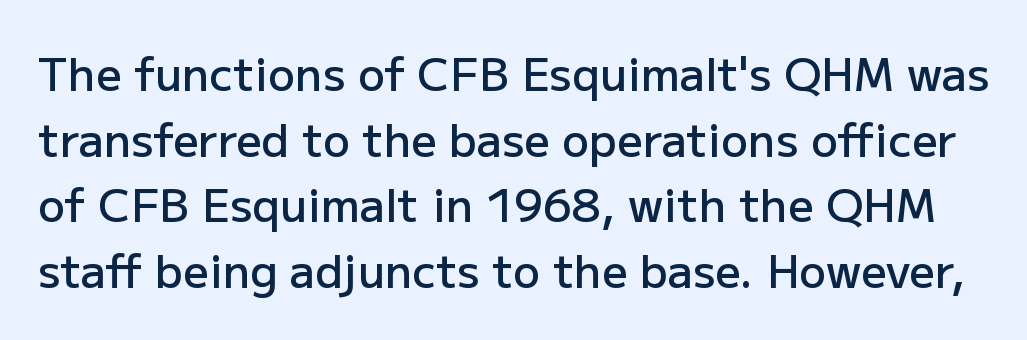
Q: Is the text bold? A: Semi-bold.
Q: Is the text italic (slanted)? A: No, it is upright.
Q: Is the typeface a serif or a sans-serif typeface? A: Sans-serif.
Q: Is the text underlined? A: No.
Q: Is the spacing between letters normal or unusually wide? A: Normal.
Q: Is the spacing between lines tight, normal or loose? A: Normal.
Q: Width (condensed, normal, or wide)? A: Normal.
Q: Stroke contrast? A: Low.
Q: x-height? A: Medium.
Q: Monospaced? A: No.
